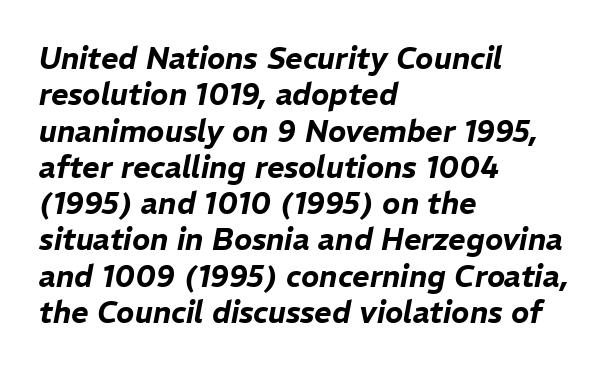
Look at the tracking — it's just the regular setting, nothing added. Is this a fixed-width face? No — the glyphs have proportional, varying widths. The zone under the glyphs is completely vacant. Does the copy run flush right? No — it runs flush left.
